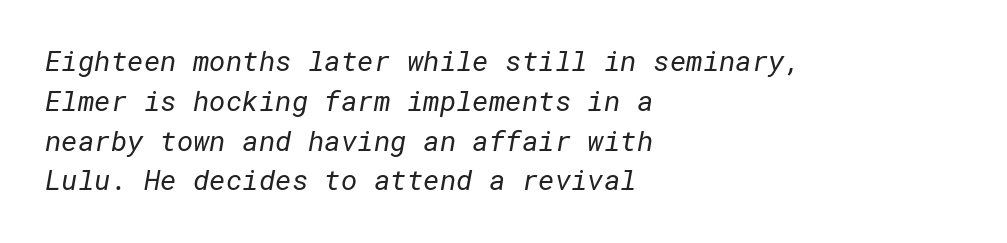
Q: Is the text bold? A: No.
Q: Is the typeface a serif or a sans-serif typeface? A: Sans-serif.
Q: Is the text underlined? A: No.
Q: How is the paragraph aligned? A: Left-aligned.
Q: Is the spacing between letters normal or unusually wide? A: Normal.
Q: Is the spacing between lines tight, normal or loose? A: Normal.
Q: Width (condensed, normal, or wide)? A: Normal.
Q: Stroke contrast? A: Low.
Q: x-height? A: Medium.
